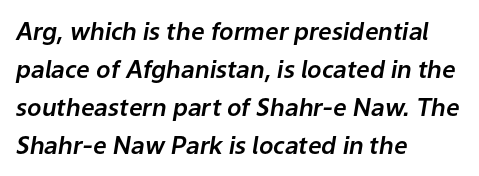
{"italic": "yes", "lean": "right", "slant_degrees": 9, "underline": "no", "align": "left", "line_spacing": "normal", "line_spacing_ratio": 1.58, "letter_spacing": "normal", "letter_spacing_em": 0.0, "glyph_px": 24}
